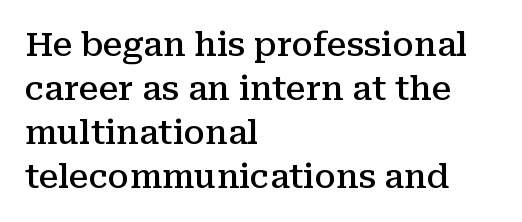
The passage shown stacks its lines at a standard gap. Here the glyphs are tracked normally, forming tight word shapes. A clean baseline with only descenders dipping below it. The sample has been set in demibold, a notch under bold. Spacing verdict: proportional, widths tailored to each character.
